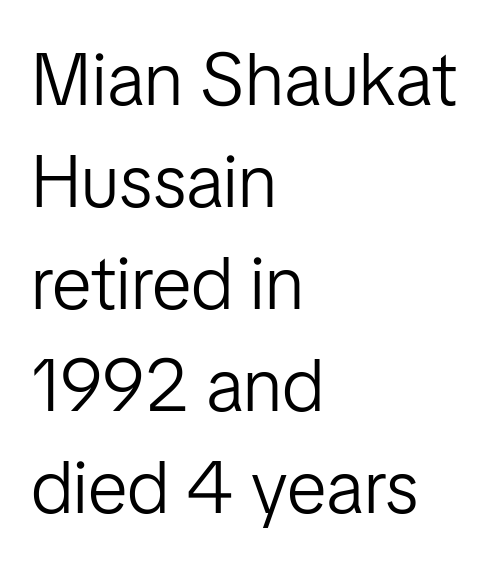
Q: Is the text bold? A: No.
Q: Is the text italic (slanted)? A: No, it is upright.
Q: Is the typeface a serif or a sans-serif typeface? A: Sans-serif.
Q: Is the text underlined? A: No.
Q: How is the paragraph aligned? A: Left-aligned.
Q: Is the spacing between letters normal or unusually wide? A: Normal.
Q: Is the spacing between lines tight, normal or loose? A: Normal.
Q: Width (condensed, normal, or wide)? A: Normal.
Q: Stroke contrast? A: Low.
Q: x-height? A: Medium.
Q: Monospaced? A: No.
